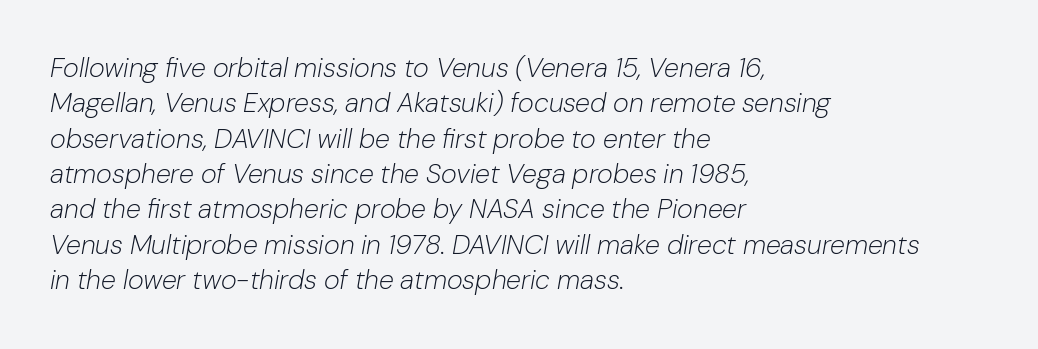
{"italic": "yes", "lean": "right", "slant_degrees": 10, "bold": "no", "underline": "no", "align": "left", "line_spacing": "normal", "line_spacing_ratio": 1.31, "letter_spacing": "normal", "letter_spacing_em": 0.0, "glyph_px": 27}
